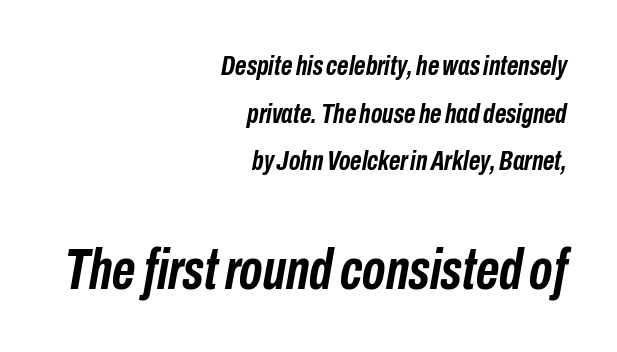
{"italic": "yes", "lean": "right", "slant_degrees": 10, "bold": "yes", "weight": "semibold", "width": "condensed", "stroke_contrast": "low", "x_height": "medium", "monospaced": "no", "underline": "no", "align": "right", "line_spacing": "normal", "line_spacing_ratio": 1.7, "letter_spacing": "normal", "letter_spacing_em": 0.0, "larger_block": "second", "size_ratio": 2.04, "glyph_px": 57}
